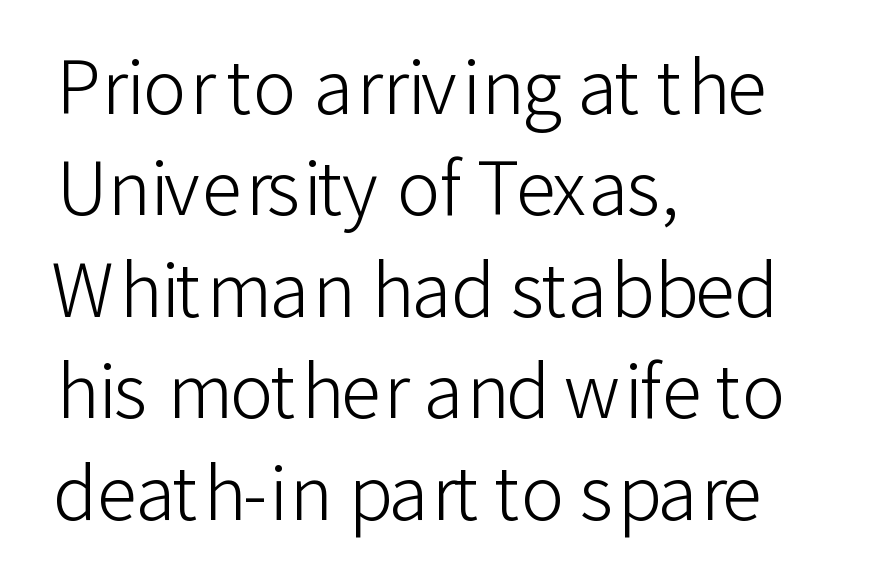
Q: Is the text bold? A: No.
Q: Is the text italic (slanted)? A: No, it is upright.
Q: Is the typeface a serif or a sans-serif typeface? A: Sans-serif.
Q: Is the text underlined? A: No.
Q: How is the paragraph aligned? A: Left-aligned.
Q: Is the spacing between letters normal or unusually wide? A: Normal.
Q: Is the spacing between lines tight, normal or loose? A: Normal.
Q: Width (condensed, normal, or wide)? A: Normal.
Q: Stroke contrast? A: Low.
Q: x-height? A: Medium.
Q: Monospaced? A: No.
